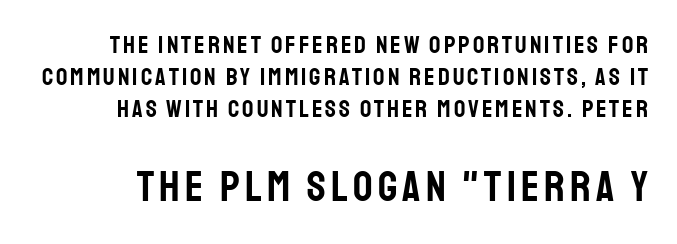
What's the leading like? Ordinary, nothing unusual. This sample uses an upright cut, with every glyph sitting square on the baseline. The space directly below the letters is spotless. Do the characters align in a grid? No, the font is proportional. Which of the two is more prominent by size? The second, at the bottom.
